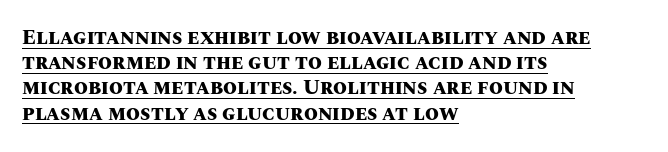
The image shows 20 px bold type, upright; set left-aligned, normal line spacing (1.26x), normal letter spacing, underlined.
